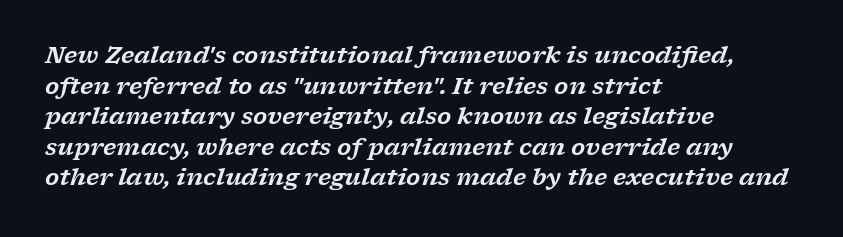
{"italic": "yes", "lean": "right", "slant_degrees": 17, "underline": "no", "align": "left", "line_spacing": "normal", "line_spacing_ratio": 1.33, "letter_spacing": "normal", "letter_spacing_em": 0.0, "glyph_px": 23}
